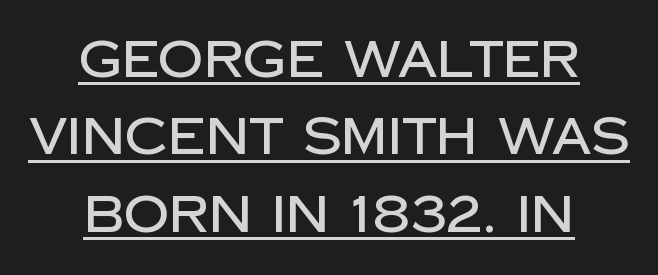
{"serif": "no", "italic": "no", "width": "normal", "stroke_contrast": "low", "x_height": "large", "monospaced": "no", "underline": "yes", "align": "center", "line_spacing": "normal", "line_spacing_ratio": 1.55, "letter_spacing": "normal", "letter_spacing_em": 0.0, "glyph_px": 50}
